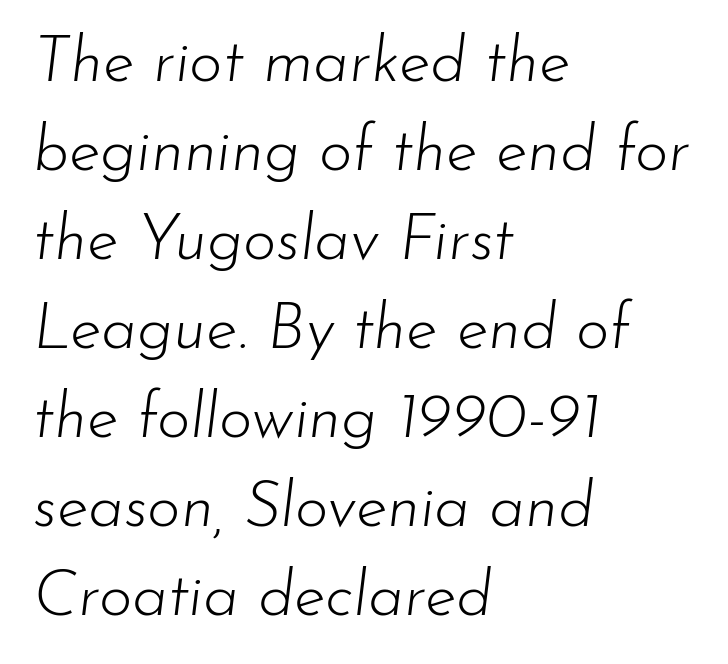
{"italic": "yes", "lean": "right", "slant_degrees": 7, "bold": "no", "weight": "light", "width": "normal", "stroke_contrast": "low", "x_height": "small", "monospaced": "no", "underline": "no", "align": "left", "line_spacing": "normal", "line_spacing_ratio": 1.39, "letter_spacing": "normal", "letter_spacing_em": 0.0, "glyph_px": 64}
